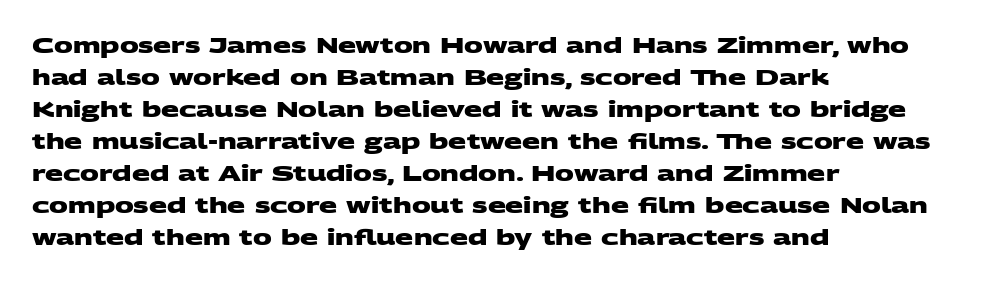
The image shows 21 px bold type; set left-aligned, normal line spacing (1.52x), normal letter spacing, not underlined.
